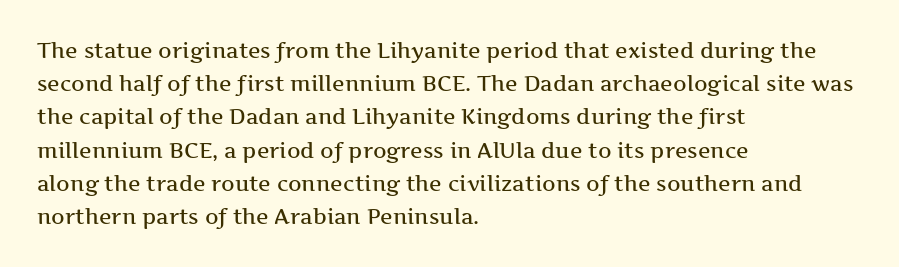
The image shows 21 px text type, upright; set left-aligned, normal line spacing (1.58x), normal letter spacing, not underlined.
